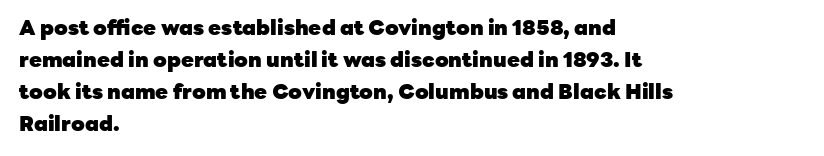
The type sits square on the baseline with zero lean. Summary of weight: heavy, a full bold. Interline gaps are of average width in this sample. The type is set solid horizontally, with unmodified tracking. Underline: absent.
